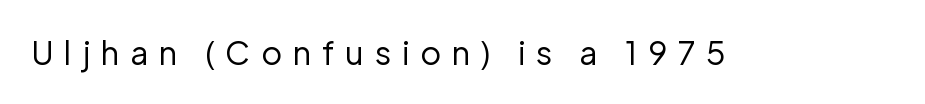
The image shows 32 px regular-weight sans-serif type, upright; set unusually wide letter spacing (+0.34 em), not underlined; low stroke contrast and a medium x-height.
